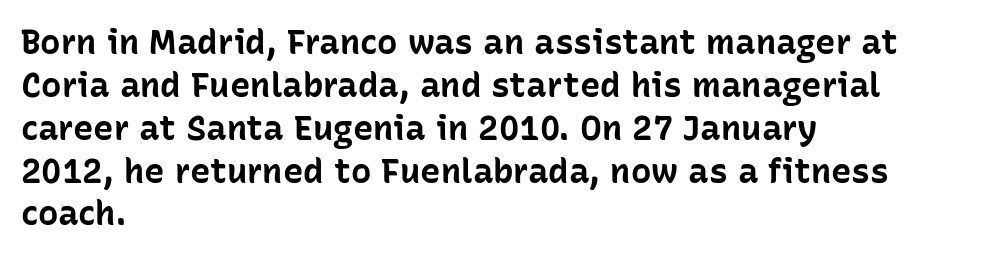
Every character sits straight up, as roman type does. Looks like regular typesetting: each glyph gets only the width it needs. Left-aligned paragraph, ragged on the right. Are there feet on the stems? There aren't — it's a sans. You'd pick this weight for a headline — it's a proper bold.
